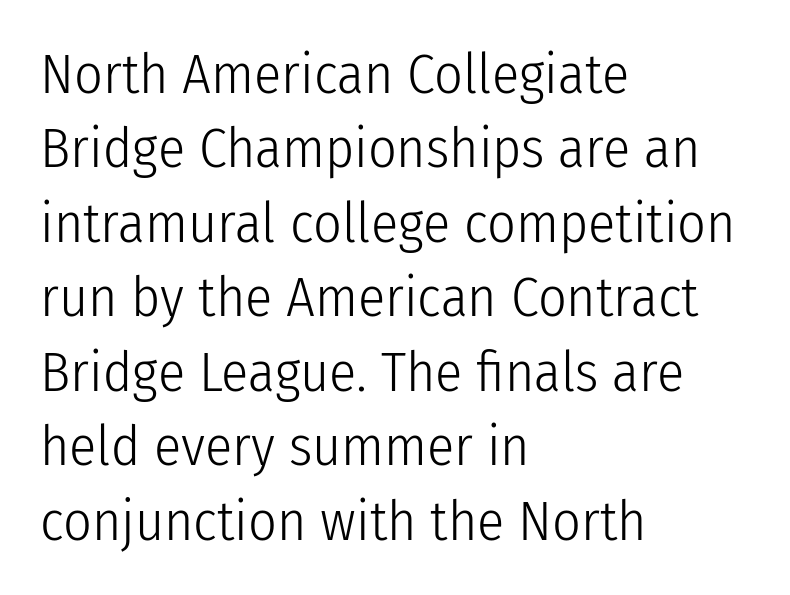
{"serif": "no", "italic": "no", "bold": "no", "weight": "light", "width": "condensed", "stroke_contrast": "low", "x_height": "medium", "monospaced": "no", "underline": "no", "align": "left", "line_spacing": "normal", "line_spacing_ratio": 1.33, "letter_spacing": "normal", "letter_spacing_em": 0.0, "glyph_px": 56}
